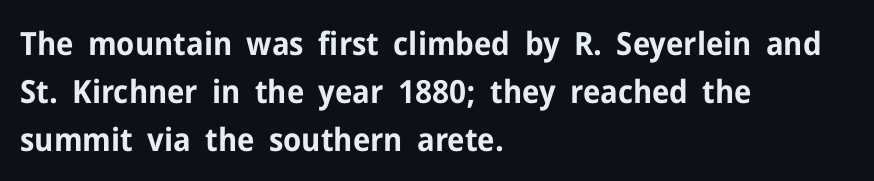
It's the straight-up-and-down kind of type. Tracking value appears to be zero — textbook default spacing. Regarding leading, the lines here are spaced in the standard way. The string is rendered with underlining switched off.
